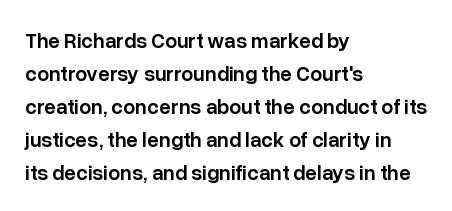
You could call the tracking neutral — neither tight nor loose. Which margin do the lines hug? The left one — the right edge is uneven. Regarding leading, the lines here are spaced in the standard way. Does the weight exceed regular? Yes, but only to semibold. The glyphs are unaccompanied by any horizontal stroke below them.
